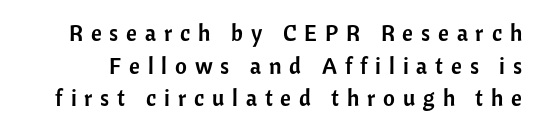
The face used here is rendered with a markedly widened letterfit. Style check: upright. Plain, unruled lines of type. Leading: standard.
